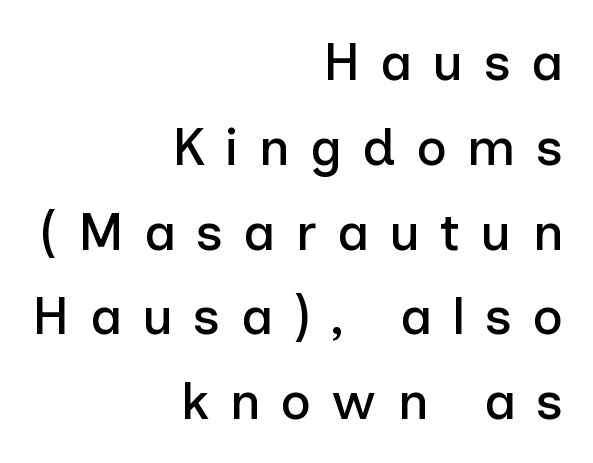
{"serif": "no", "italic": "no", "width": "normal", "stroke_contrast": "low", "x_height": "medium", "monospaced": "no", "underline": "no", "align": "right", "line_spacing": "normal", "line_spacing_ratio": 1.63, "letter_spacing": "wide", "letter_spacing_em": 0.39, "glyph_px": 52}
